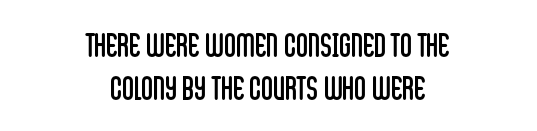
The image shows 33 px regular-weight, condensed sans-serif type, upright; set centered, normal line spacing (1.29x), normal letter spacing, not underlined; low stroke contrast and a large x-height.
